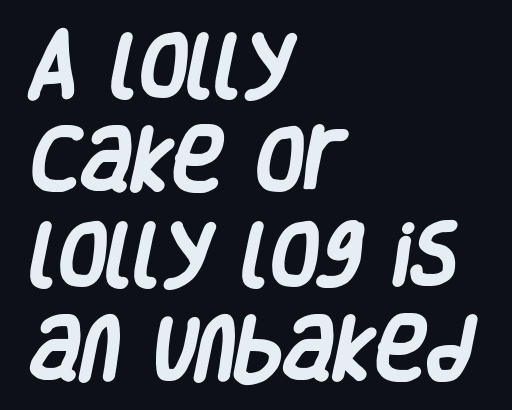
{"serif": "no", "bold": "yes", "weight": "heavy", "width": "condensed", "stroke_contrast": "low", "x_height": "large", "monospaced": "no", "underline": "no", "align": "left", "line_spacing": "normal", "line_spacing_ratio": 1.35, "letter_spacing": "normal", "letter_spacing_em": 0.0, "glyph_px": 70}
